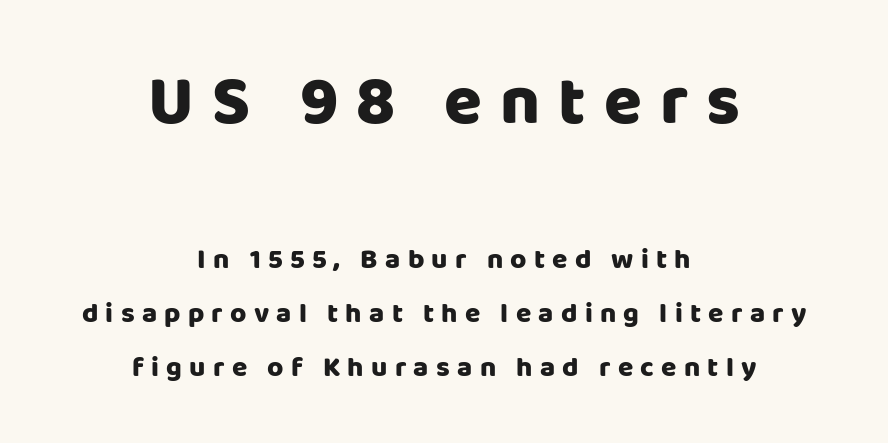
{"serif": "no", "italic": "no", "bold": "yes", "weight": "heavy", "width": "normal", "stroke_contrast": "low", "x_height": "large", "monospaced": "no", "underline": "no", "align": "center", "line_spacing": "loose", "line_spacing_ratio": 1.93, "letter_spacing": "wide", "letter_spacing_em": 0.26, "larger_block": "first", "size_ratio": 2.46, "glyph_px": 69}
